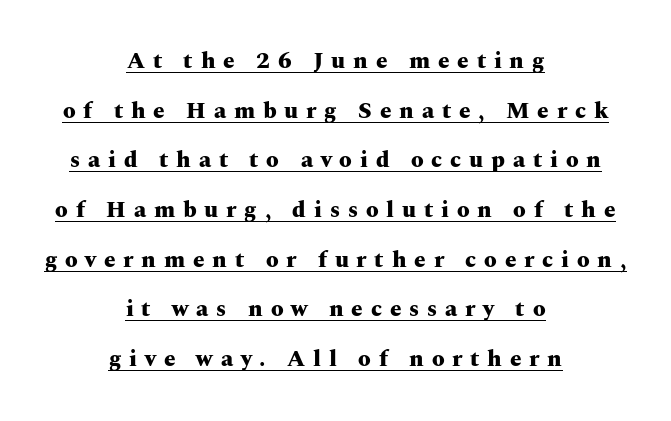
The image shows 23 px bold type, upright; set centered, loose line spacing (2.16x), unusually wide letter spacing (+0.34 em), underlined.
